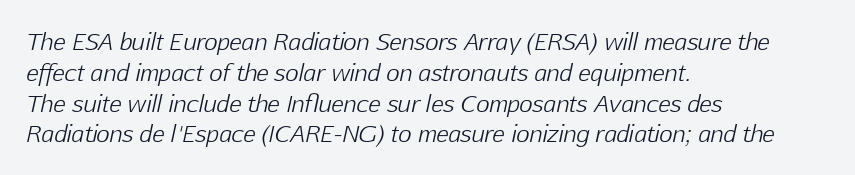
The image shows 23 px text type, italic (leaning right); set left-aligned, normal line spacing (1.34x), normal letter spacing, not underlined.
